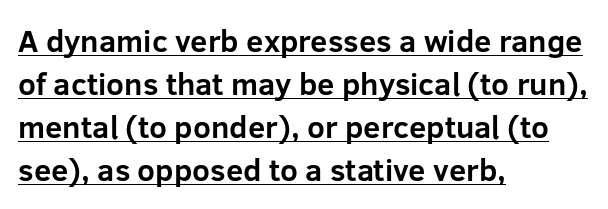
The image shows 31 px bold sans-serif type, upright; set left-aligned, normal line spacing (1.39x), normal letter spacing, underlined; low stroke contrast and a medium x-height.
